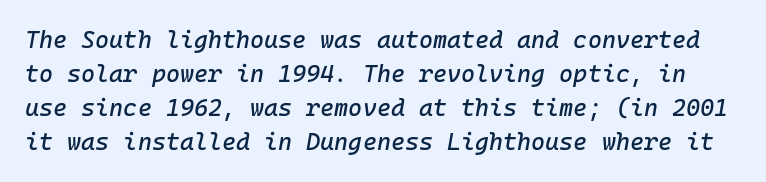
The image shows 24 px text type, italic (leaning right); set normal line spacing (1.42x), normal letter spacing, not underlined.
